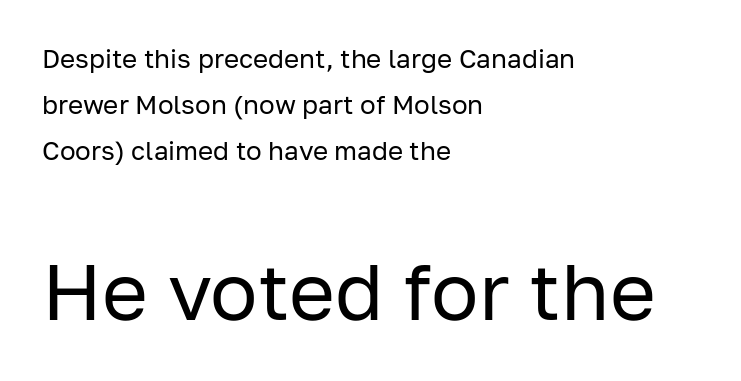
The image shows 79 px regular-weight sans-serif type, upright; set left-aligned, line spacing 1.76x, normal letter spacing, not underlined; the second (bottom) block is 3.04x larger; low stroke contrast and a medium x-height.
